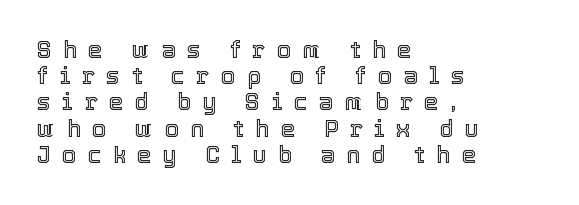
The image shows 23 px text type, upright; set left-aligned, tight line spacing (1.14x), unusually wide letter spacing (+0.49 em), not underlined.
